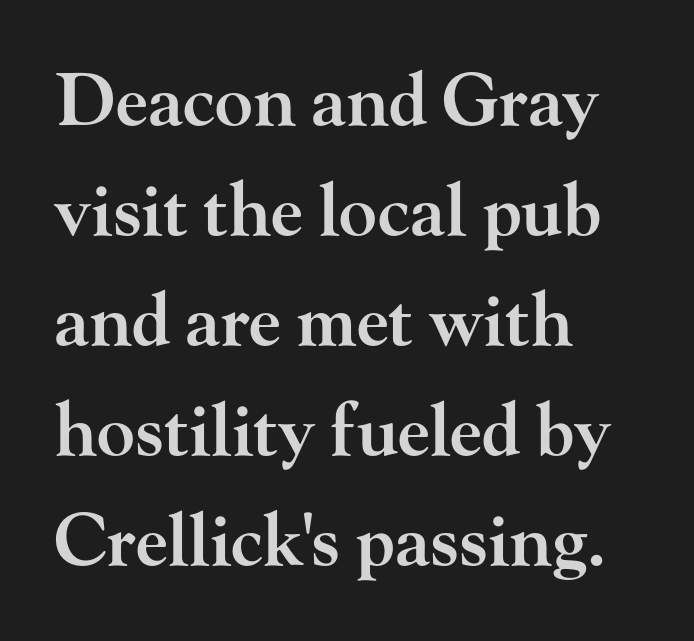
Q: Is the text bold? A: Semi-bold.
Q: Is the text italic (slanted)? A: No, it is upright.
Q: Is the typeface a serif or a sans-serif typeface? A: Serif.
Q: Is the text underlined? A: No.
Q: How is the paragraph aligned? A: Left-aligned.
Q: Is the spacing between letters normal or unusually wide? A: Normal.
Q: Is the spacing between lines tight, normal or loose? A: Normal.
Q: Width (condensed, normal, or wide)? A: Wide.
Q: Stroke contrast? A: High.
Q: x-height? A: Small.
Q: Monospaced? A: No.
